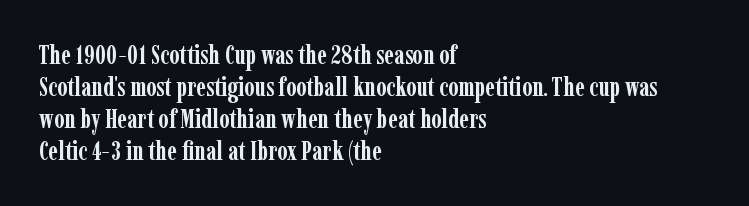
The image shows 26 px bold type, upright; set left-aligned, line spacing 1.23x, normal letter spacing, not underlined.
